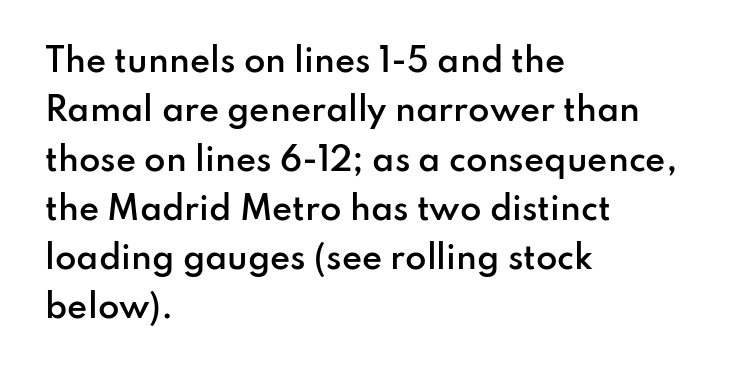
The image shows 31 px semibold sans-serif type, upright; set left-aligned, normal line spacing (1.59x), normal letter spacing, not underlined; low stroke contrast and a small x-height.
